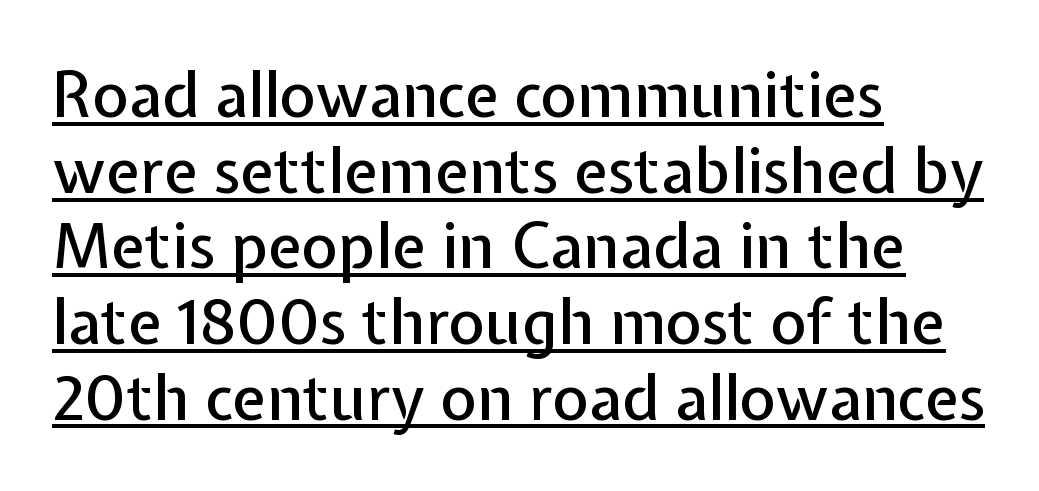
{"serif": "no", "italic": "no", "width": "normal", "stroke_contrast": "low", "x_height": "medium", "monospaced": "no", "underline": "yes", "align": "left", "line_spacing_ratio": 1.22, "letter_spacing": "normal", "letter_spacing_em": 0.0, "glyph_px": 62}
